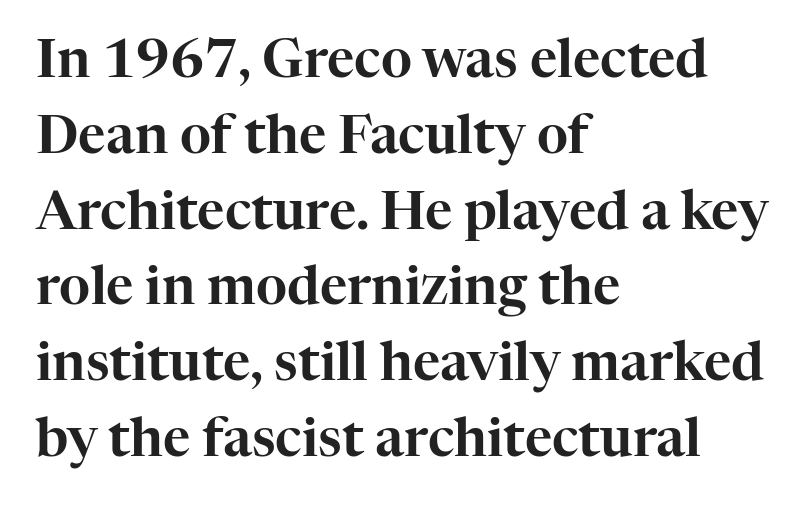
{"serif": "yes", "italic": "no", "width": "normal", "stroke_contrast": "high", "x_height": "medium", "monospaced": "no", "underline": "no", "align": "left", "line_spacing": "normal", "line_spacing_ratio": 1.43, "letter_spacing": "normal", "letter_spacing_em": 0.0, "glyph_px": 53}
